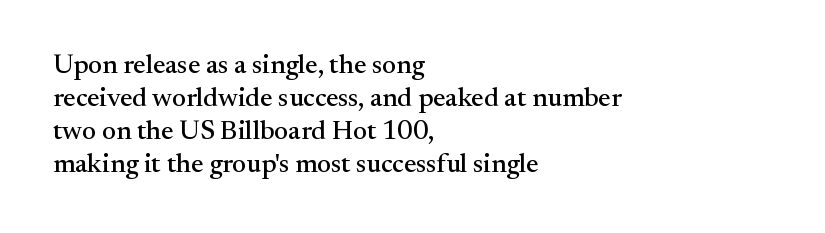
{"italic": "no", "underline": "no", "align": "left", "line_spacing_ratio": 1.22, "letter_spacing": "normal", "letter_spacing_em": 0.0, "glyph_px": 27}
